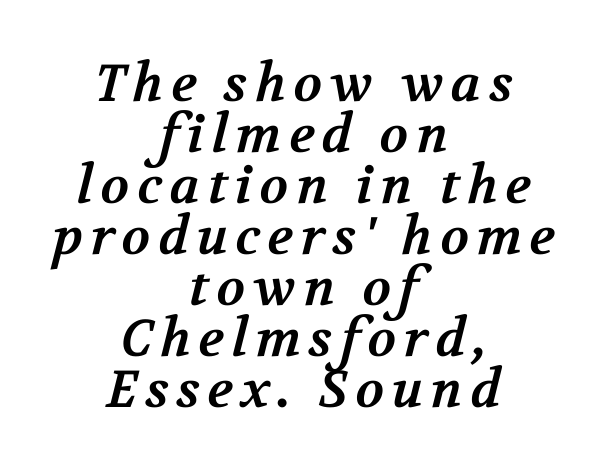
The paragraph has two soft edges and a firm central axis. Strokes here are thick enough to call this a true bold. Varying glyph widths throughout — classic text-font behaviour. The text was rendered using a seriffed face with decorative stroke endings. The gap between lines stays unmarked. What's the leading like? Squeezed, with rows nearly overlapping.
